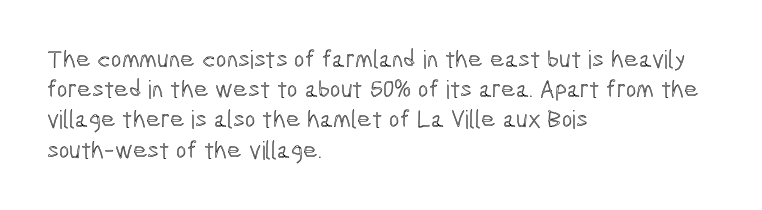
Q: Is the text italic (slanted)? A: No, it is upright.
Q: Is the text underlined? A: No.
Q: How is the paragraph aligned? A: Left-aligned.
Q: Is the spacing between letters normal or unusually wide? A: Normal.
